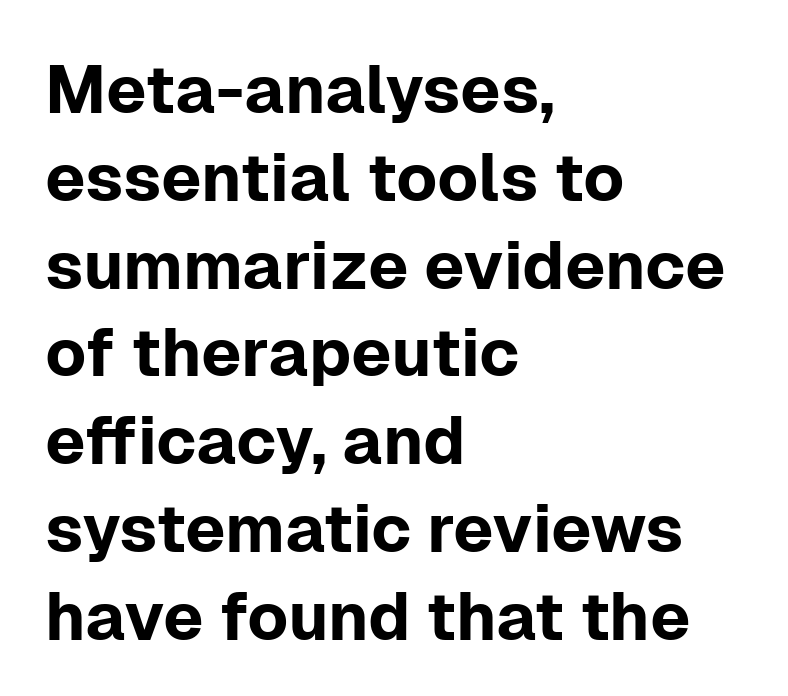
{"serif": "no", "italic": "no", "width": "normal", "stroke_contrast": "low", "x_height": "medium", "monospaced": "no", "underline": "no", "align": "left", "line_spacing": "normal", "line_spacing_ratio": 1.31, "letter_spacing": "normal", "letter_spacing_em": 0.0, "glyph_px": 67}
